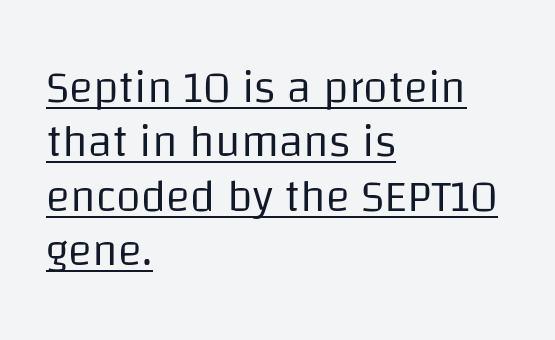
{"serif": "no", "italic": "no", "bold": "no", "weight": "regular", "width": "normal", "stroke_contrast": "low", "x_height": "large", "monospaced": "no", "underline": "yes", "align": "left", "line_spacing_ratio": 1.21, "letter_spacing": "normal", "letter_spacing_em": 0.0, "glyph_px": 45}
